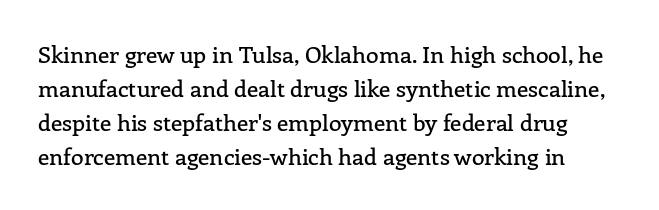
{"italic": "no", "underline": "no", "line_spacing": "normal", "line_spacing_ratio": 1.48, "letter_spacing": "normal", "letter_spacing_em": 0.0, "glyph_px": 23}
